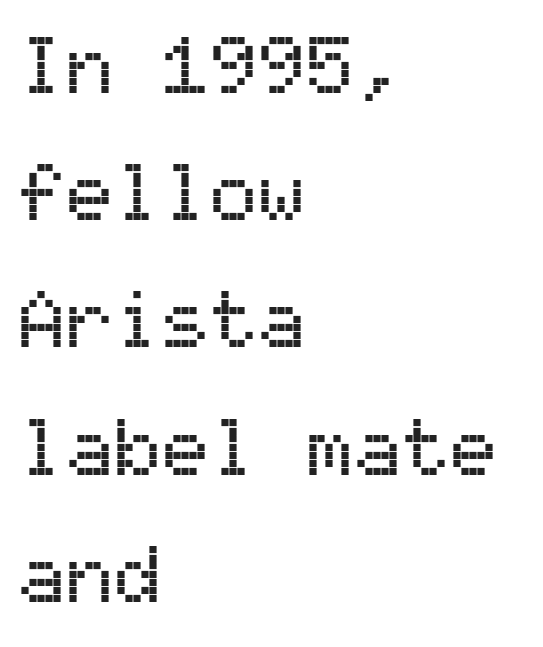
{"serif": "no", "italic": "no", "width": "normal", "stroke_contrast": "medium", "x_height": "medium", "monospaced": "yes", "underline": "no", "align": "left", "line_spacing": "normal", "line_spacing_ratio": 1.59, "letter_spacing": "normal", "letter_spacing_em": 0.0, "glyph_px": 80}
